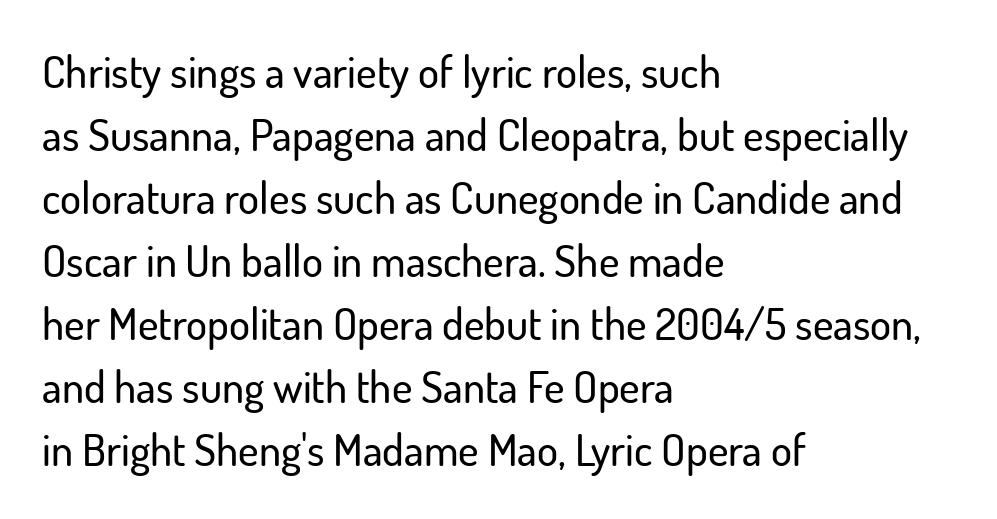
The image shows 44 px sans-serif type, upright; set left-aligned, normal line spacing (1.43x), normal letter spacing, not underlined; low stroke contrast and a small x-height.
